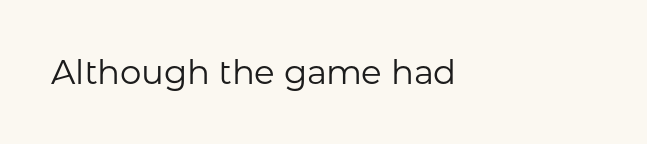
{"serif": "no", "italic": "no", "bold": "no", "weight": "regular", "width": "normal", "stroke_contrast": "low", "x_height": "medium", "monospaced": "no", "underline": "no", "align": "left", "letter_spacing": "normal", "letter_spacing_em": 0.0, "glyph_px": 34}
